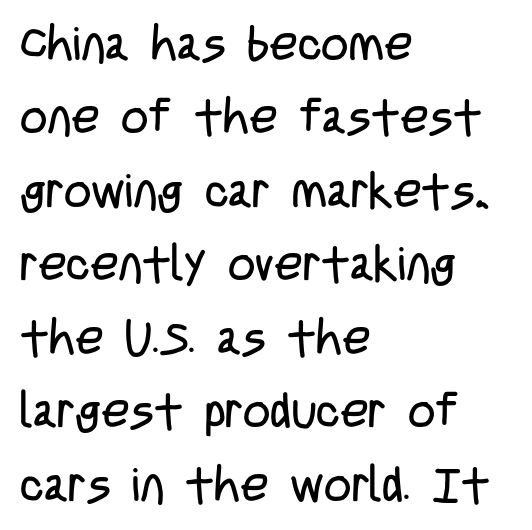
Each letter's strokes conclude bluntly, with no projecting serifs. Ink coverage per letter is moderate at most. The lines are quadded left. Spacing between characters is what you'd get straight out of the box. When letters stand straight like this, we call the style roman or upright. The rendering uses natural spacing where letterforms have individual widths.
